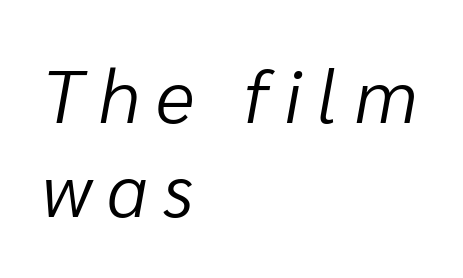
Q: Is the text bold? A: No.
Q: Is the text italic (slanted)? A: Yes, it leans right by about 10 degrees.
Q: Is the text underlined? A: No.
Q: How is the paragraph aligned? A: Left-aligned.
Q: Is the spacing between letters normal or unusually wide? A: Unusually wide.
Q: Is the spacing between lines tight, normal or loose? A: Normal.
Q: Width (condensed, normal, or wide)? A: Normal.
Q: Stroke contrast? A: Low.
Q: x-height? A: Medium.
Q: Monospaced? A: No.
